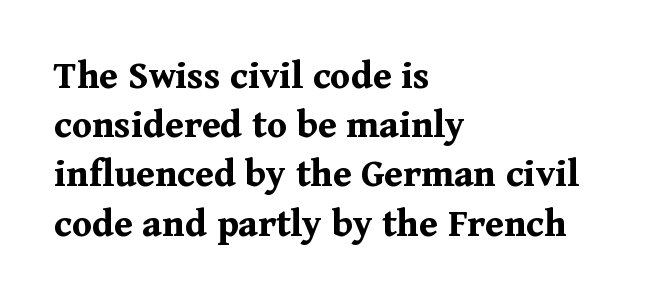
You'd pick this weight for a headline — it's a proper bold. The rendering uses natural spacing where letterforms have individual widths. The rendering shows small feet on the letterforms — a serif design. Short note: letters normally spaced. Left-aligned paragraph, ragged on the right. A roman cut, with each character standing at attention.
